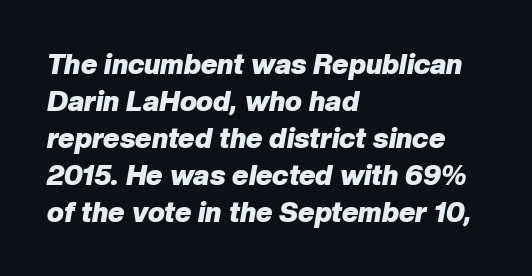
{"italic": "yes", "lean": "right", "slant_degrees": 10, "bold": "yes", "weight": "heavy", "width": "normal", "stroke_contrast": "low", "x_height": "medium", "monospaced": "no", "underline": "no", "align": "left", "line_spacing": "normal", "line_spacing_ratio": 1.32, "letter_spacing": "normal", "letter_spacing_em": 0.0, "glyph_px": 28}
